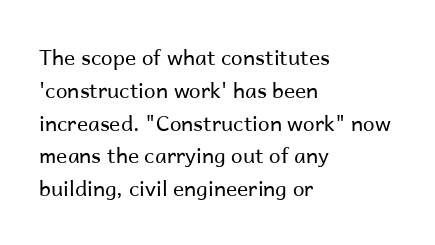
Q: Is the text bold? A: No.
Q: Is the text italic (slanted)? A: No, it is upright.
Q: Is the text underlined? A: No.
Q: How is the paragraph aligned? A: Left-aligned.
Q: Is the spacing between letters normal or unusually wide? A: Normal.
Q: Is the spacing between lines tight, normal or loose? A: Normal.
